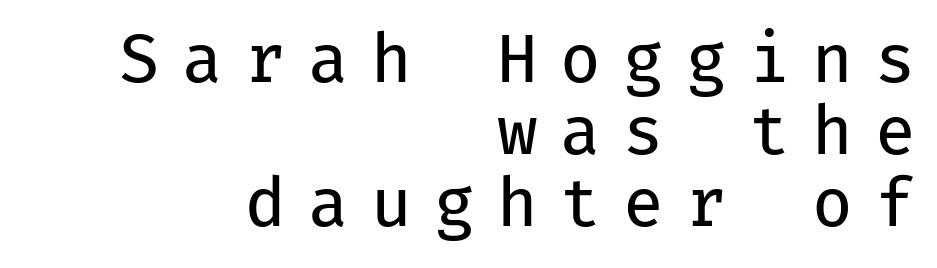
Q: Is the text bold? A: No.
Q: Is the text italic (slanted)? A: No, it is upright.
Q: Is the typeface a serif or a sans-serif typeface? A: Sans-serif.
Q: Is the text underlined? A: No.
Q: How is the paragraph aligned? A: Right-aligned.
Q: Is the spacing between letters normal or unusually wide? A: Unusually wide.
Q: Is the spacing between lines tight, normal or loose? A: Tight.
Q: Width (condensed, normal, or wide)? A: Normal.
Q: Stroke contrast? A: Low.
Q: x-height? A: Medium.
Q: Monospaced? A: Yes.
